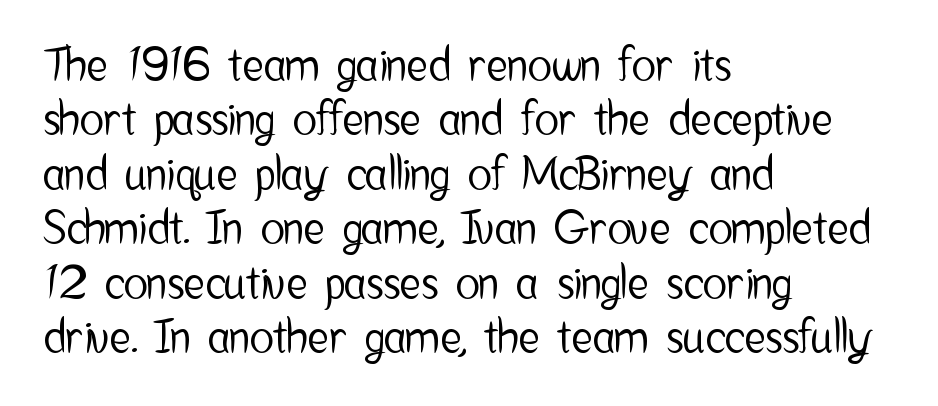
If you drew a ruler down the left edge, every line would touch it. Here the designer chose a conventional face with non-uniform glyph widths. Observe the ordinary spacing: letters are neighbours, not strangers. Glance below the letters and you will spot only blank space. Observe the absence of serifs on each vertical stroke in this sample. Posture: upright roman.
